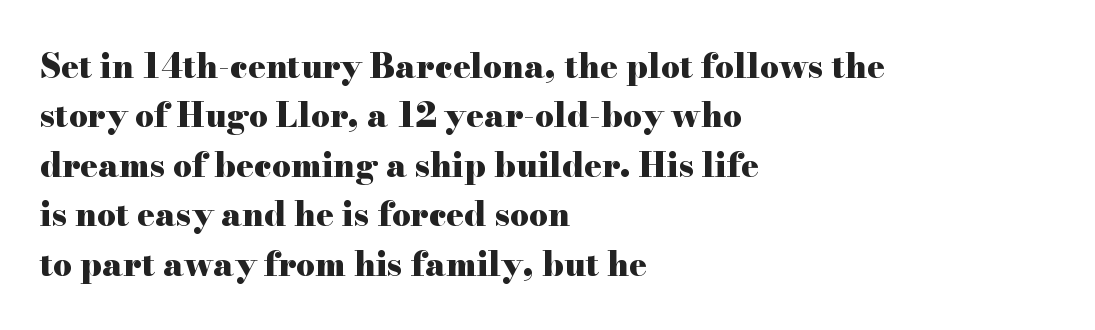
The image shows 33 px heavy, wide serif type, upright; set left-aligned, normal line spacing (1.5x), normal letter spacing, not underlined; high stroke contrast and a small x-height.
